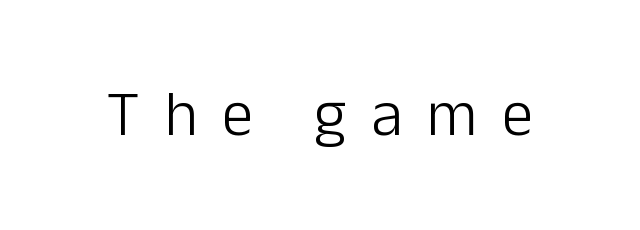
The image shows 64 px light sans-serif type, upright; set unusually wide letter spacing (+0.38 em), not underlined; low stroke contrast and a medium x-height.
